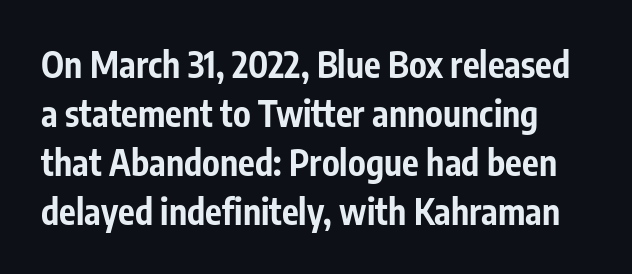
The line-height multiplier appears to be the usual default. When letters stand straight like this, we call the style roman or upright. Thick stems and heavy bowls — unmistakably bold. Serifs: no, the terminals of the letterforms are clean. Nobody drew a line under any word here. The gaps between neighbouring characters are ordinary and unremarkable.
